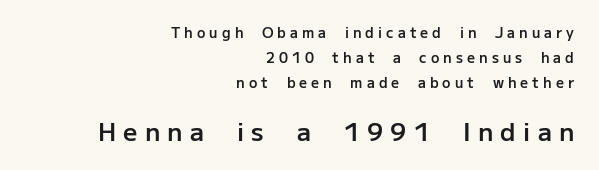
Look at the glyph heights: the lower group is clearly the bigger setting. Quick note: not italic, upright. A student would call this right alignment; a typographer would say flush right, rag left. Type without underlining. This rendering widens character spacing well past its baseline value.
